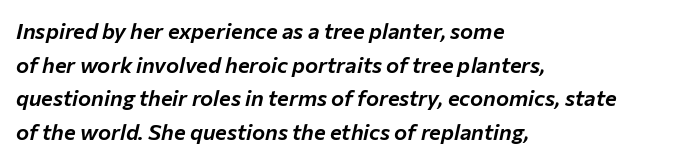
The image shows 22 px text type, italic (leaning right); set left-aligned, normal line spacing (1.53x), normal letter spacing, not underlined.
